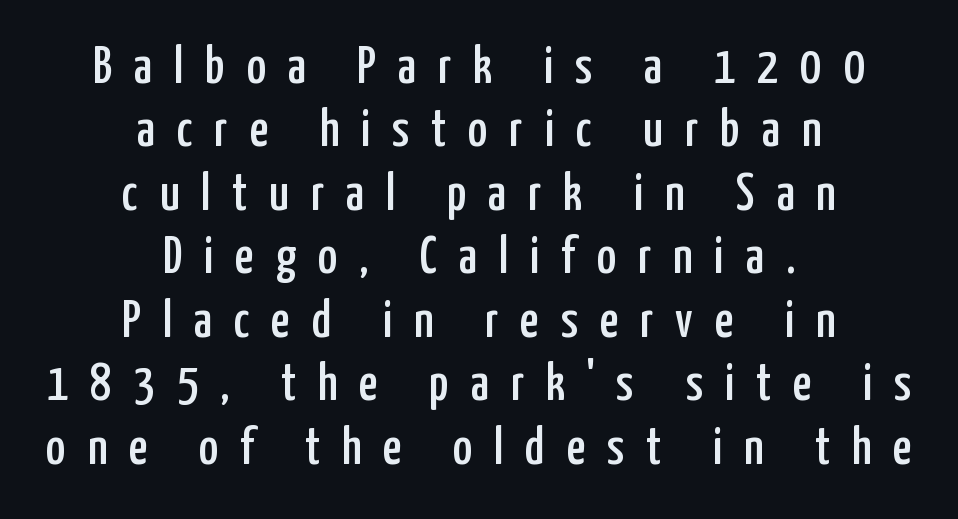
Q: Is the text italic (slanted)? A: No, it is upright.
Q: Is the typeface a serif or a sans-serif typeface? A: Sans-serif.
Q: Is the text underlined? A: No.
Q: How is the paragraph aligned? A: Centered.
Q: Is the spacing between letters normal or unusually wide? A: Unusually wide.
Q: Width (condensed, normal, or wide)? A: Condensed.
Q: Stroke contrast? A: Low.
Q: x-height? A: Medium.
Q: Monospaced? A: No.
